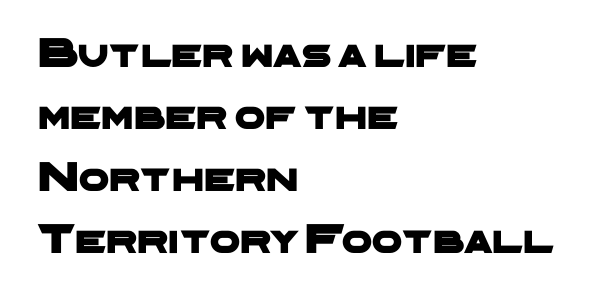
Q: Is the typeface a serif or a sans-serif typeface? A: Sans-serif.
Q: Is the text underlined? A: No.
Q: How is the paragraph aligned? A: Left-aligned.
Q: Is the spacing between letters normal or unusually wide? A: Normal.
Q: Is the spacing between lines tight, normal or loose? A: Normal.
Q: Width (condensed, normal, or wide)? A: Wide.
Q: Stroke contrast? A: Low.
Q: x-height? A: Medium.
Q: Monospaced? A: No.
